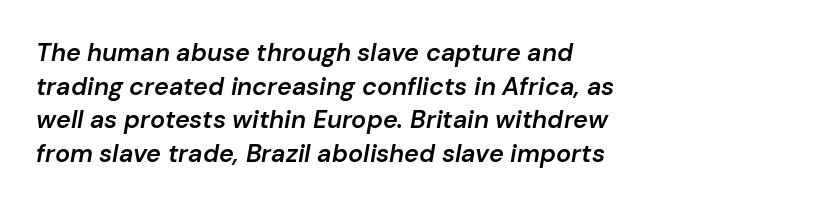
The image shows 25 px text type, italic (leaning right); set left-aligned, normal line spacing (1.35x), normal letter spacing, not underlined.
